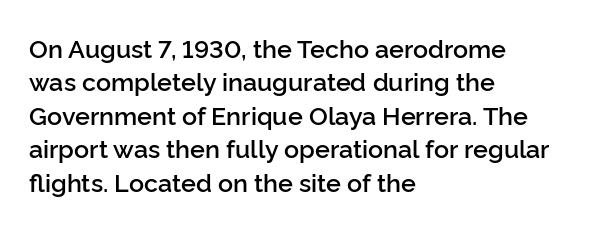
The image shows 25 px text type, upright; set left-aligned, normal line spacing (1.34x), normal letter spacing, not underlined.
